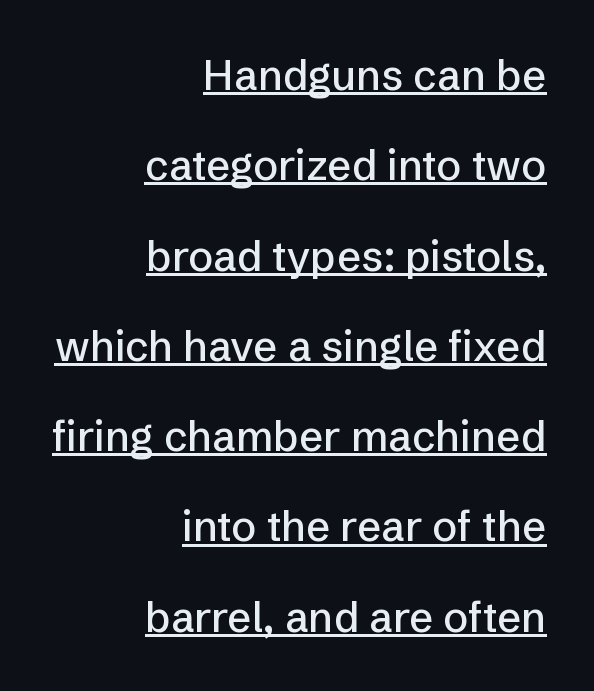
Default kerning and tracking; the words read as compact shapes. A typesetter would call this proportional, since set widths differ per character. A sans-serif font was chosen for this passage. Leading is clearly above the norm, producing a sparse column. These characters rest on top of a visible drawn line.
